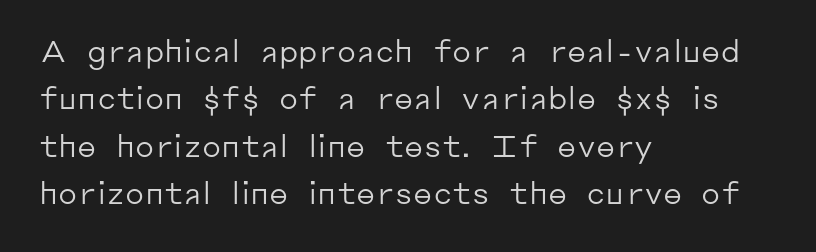
Q: Is the text bold? A: No.
Q: Is the text italic (slanted)? A: No, it is upright.
Q: Is the typeface a serif or a sans-serif typeface? A: Sans-serif.
Q: Is the text underlined? A: No.
Q: How is the paragraph aligned? A: Left-aligned.
Q: Is the spacing between letters normal or unusually wide? A: Normal.
Q: Is the spacing between lines tight, normal or loose? A: Normal.
Q: Width (condensed, normal, or wide)? A: Normal.
Q: Stroke contrast? A: Low.
Q: x-height? A: Medium.
Q: Monospaced? A: No.
